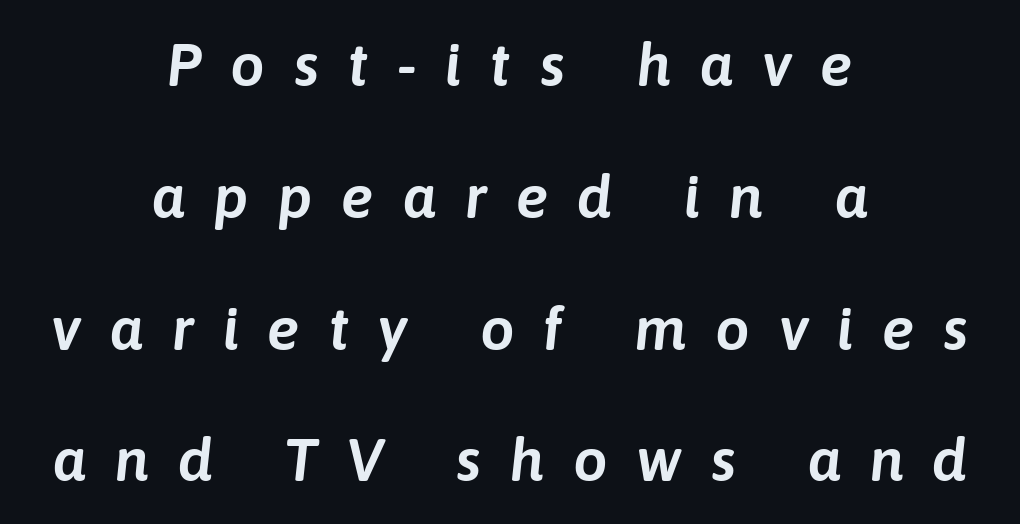
The image shows 61 px text type, italic (leaning right); set centered, loose line spacing (2.16x), unusually wide letter spacing (+0.47 em), not underlined; low stroke contrast and a medium x-height.
